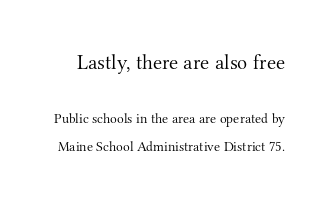
Q: Is the text bold? A: No.
Q: Is the text italic (slanted)? A: No, it is upright.
Q: Is the text underlined? A: No.
Q: Is the spacing between letters normal or unusually wide? A: Normal.
Q: Is the spacing between lines tight, normal or loose? A: Loose.
Q: Which block of text is set in a larger size, the first (top) or the second (bottom)? A: The first (top) one.
